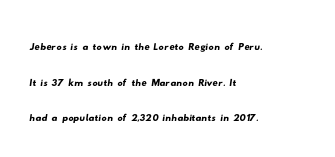
Q: Is the text underlined? A: No.
Q: How is the paragraph aligned? A: Left-aligned.
Q: Is the spacing between letters normal or unusually wide? A: Normal.
Q: Is the spacing between lines tight, normal or loose? A: Normal.
